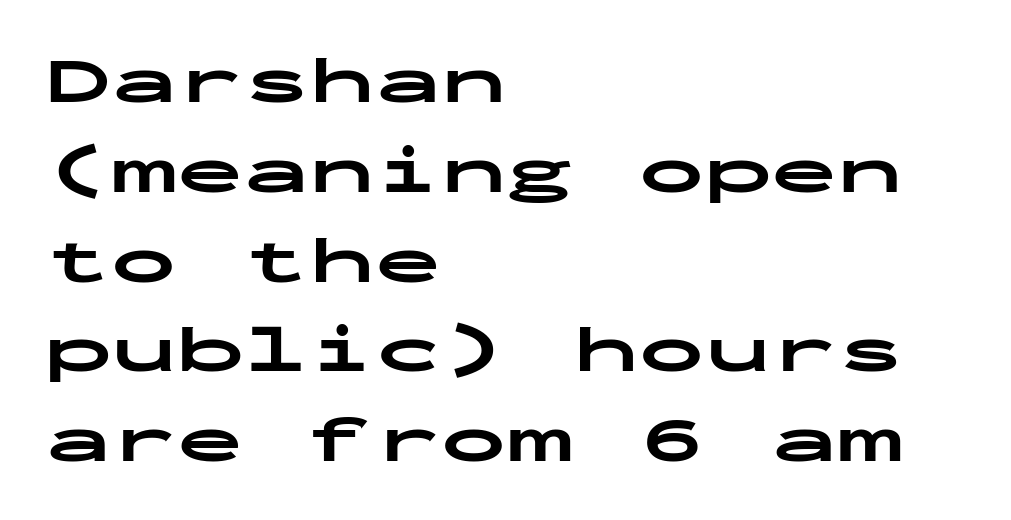
Q: Is the text bold? A: Yes.
Q: Is the text italic (slanted)? A: No, it is upright.
Q: Is the typeface a serif or a sans-serif typeface? A: Sans-serif.
Q: Is the text underlined? A: No.
Q: How is the paragraph aligned? A: Left-aligned.
Q: Is the spacing between letters normal or unusually wide? A: Normal.
Q: Is the spacing between lines tight, normal or loose? A: Normal.
Q: Width (condensed, normal, or wide)? A: Wide.
Q: Stroke contrast? A: Low.
Q: x-height? A: Medium.
Q: Monospaced? A: Yes.
